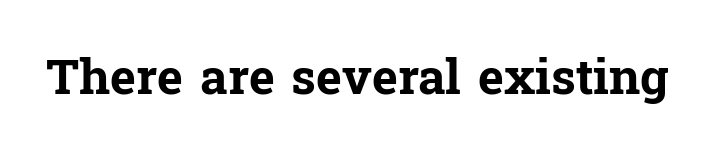
Q: Is the text bold? A: Yes.
Q: Is the text italic (slanted)? A: No, it is upright.
Q: Is the typeface a serif or a sans-serif typeface? A: Serif.
Q: Is the text underlined? A: No.
Q: Is the spacing between letters normal or unusually wide? A: Normal.
Q: Width (condensed, normal, or wide)? A: Normal.
Q: Stroke contrast? A: Low.
Q: x-height? A: Medium.
Q: Monospaced? A: No.
